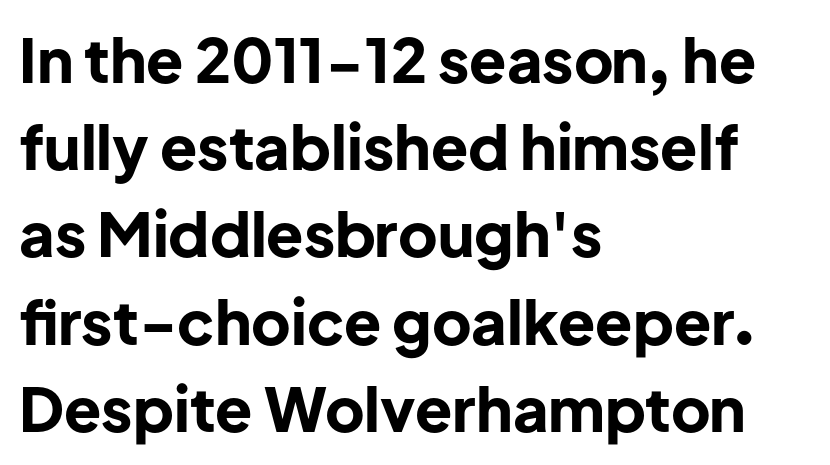
{"serif": "no", "italic": "no", "bold": "yes", "weight": "bold", "width": "normal", "stroke_contrast": "low", "x_height": "medium", "monospaced": "no", "underline": "no", "align": "left", "line_spacing": "normal", "line_spacing_ratio": 1.43, "letter_spacing": "normal", "letter_spacing_em": 0.0, "glyph_px": 61}
